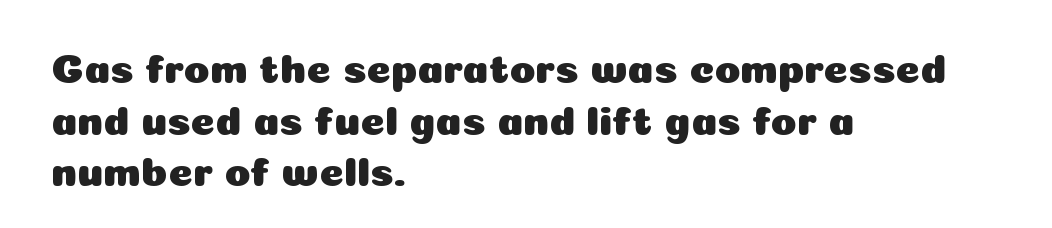
Q: Is the text italic (slanted)? A: No, it is upright.
Q: Is the typeface a serif or a sans-serif typeface? A: Sans-serif.
Q: Is the text underlined? A: No.
Q: How is the paragraph aligned? A: Left-aligned.
Q: Is the spacing between letters normal or unusually wide? A: Normal.
Q: Width (condensed, normal, or wide)? A: Normal.
Q: Stroke contrast? A: Low.
Q: x-height? A: Medium.
Q: Monospaced? A: No.
